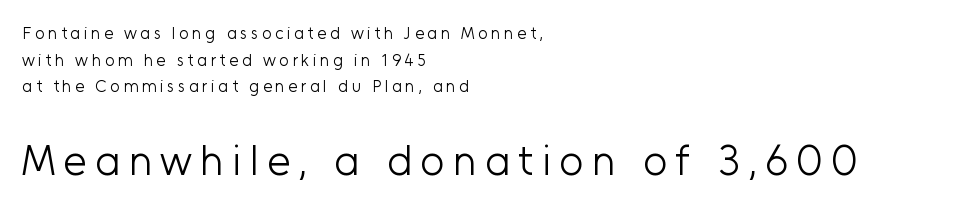
Has an underline been added? It has not. The block sitting lower on the canvas is the one with enlarged characters. Casual observation: everything's shoved over to the left. Is there any slant? The stems are plumb. Each letter's strokes conclude bluntly, with no projecting serifs.
